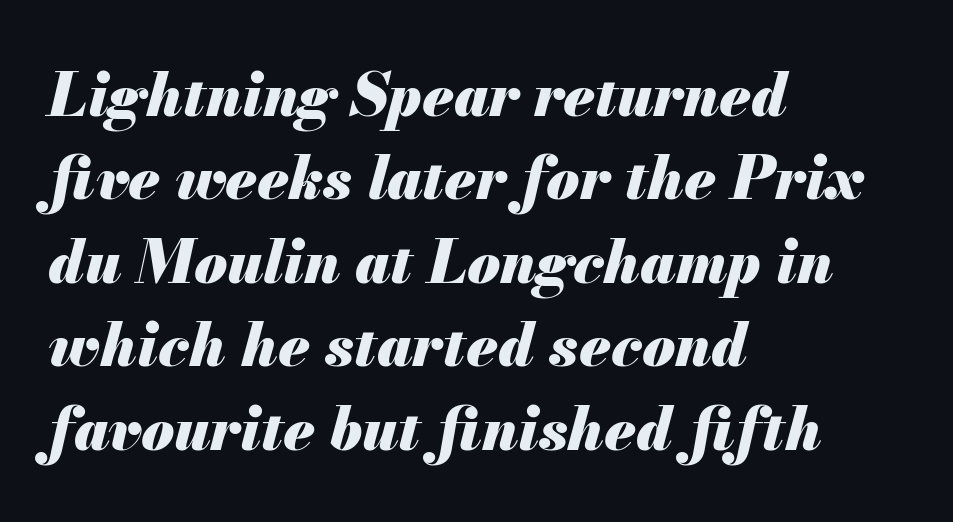
{"italic": "yes", "lean": "right", "slant_degrees": 13, "bold": "yes", "weight": "heavy", "width": "normal", "stroke_contrast": "medium", "x_height": "small", "monospaced": "no", "underline": "no", "align": "left", "line_spacing": "normal", "line_spacing_ratio": 1.39, "letter_spacing": "normal", "letter_spacing_em": 0.0, "glyph_px": 60}
